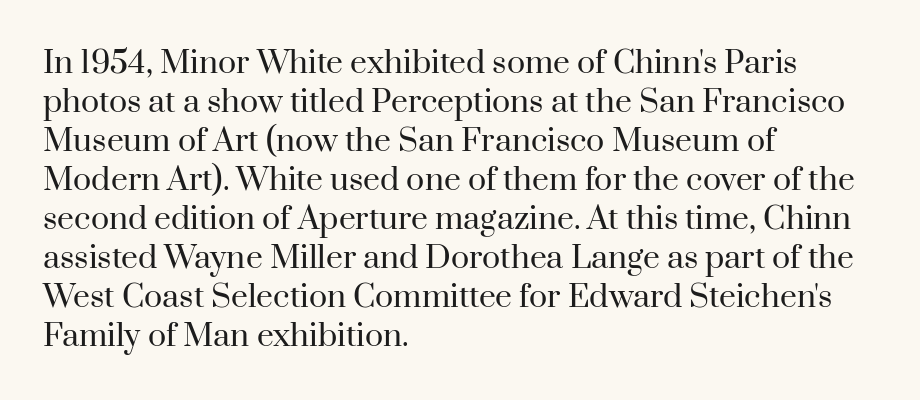
{"serif": "yes", "italic": "no", "bold": "no", "weight": "regular", "width": "normal", "stroke_contrast": "high", "x_height": "small", "monospaced": "no", "underline": "no", "align": "left", "line_spacing": "normal", "line_spacing_ratio": 1.3, "letter_spacing": "normal", "letter_spacing_em": 0.0, "glyph_px": 30}
